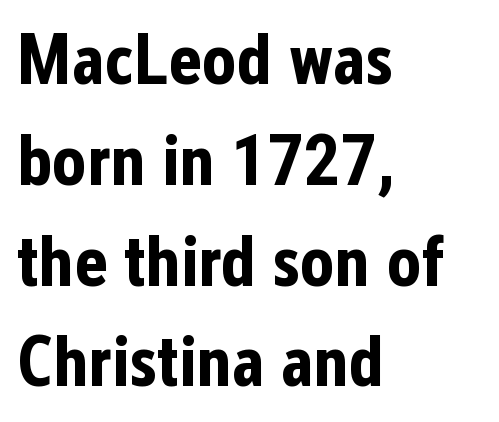
The image shows 72 px bold, condensed sans-serif type, upright; set left-aligned, normal line spacing (1.4x), normal letter spacing, not underlined; low stroke contrast and a medium x-height.
